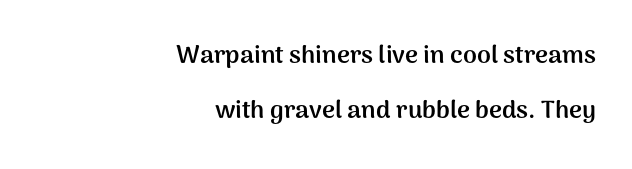
Q: Is the text bold? A: Yes.
Q: Is the text italic (slanted)? A: No, it is upright.
Q: Is the text underlined? A: No.
Q: How is the paragraph aligned? A: Right-aligned.
Q: Is the spacing between letters normal or unusually wide? A: Normal.
Q: Is the spacing between lines tight, normal or loose? A: Loose.
